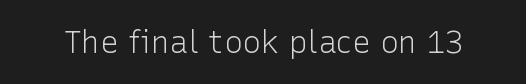
The passage shown is typeset with a sans-serif family. A roman cut, with each character standing at attention. The strip under each line holds only bare page. Caption: face not bold, strokes unweighted.
